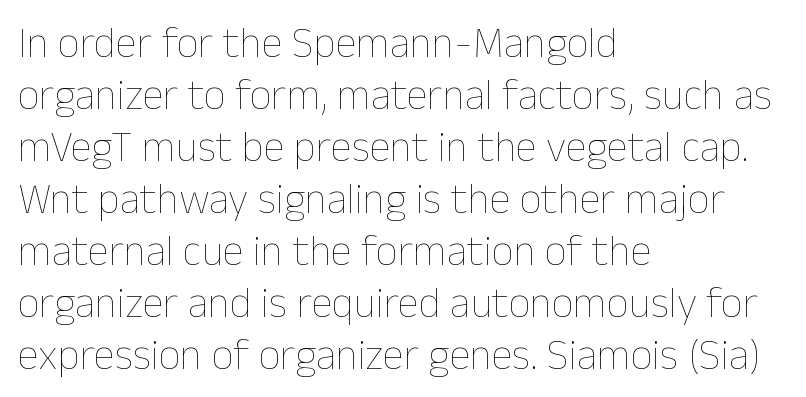
Only glyphs here, with clear space below each row. Unlike italic type, these characters show no tilt at all. The setting favours the left margin, as ordinary paragraphs usually do. Each letter keeps its own natural width here, so spacing adapts to shape.
